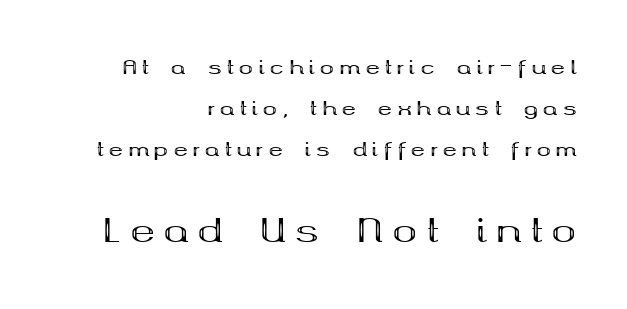
The image shows 33 px bold, wide serif type, upright; set right-aligned, loose line spacing (2.16x), unusually wide letter spacing (+0.27 em), not underlined; the second (bottom) block is 1.74x larger; medium stroke contrast and a medium x-height.
